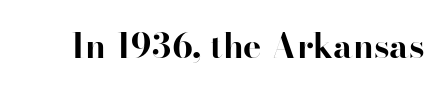
Q: Is the text bold? A: Yes.
Q: Is the text italic (slanted)? A: No, it is upright.
Q: Is the typeface a serif or a sans-serif typeface? A: Serif.
Q: Is the text underlined? A: No.
Q: Is the spacing between letters normal or unusually wide? A: Normal.
Q: Width (condensed, normal, or wide)? A: Normal.
Q: Stroke contrast? A: High.
Q: x-height? A: Small.
Q: Monospaced? A: No.
